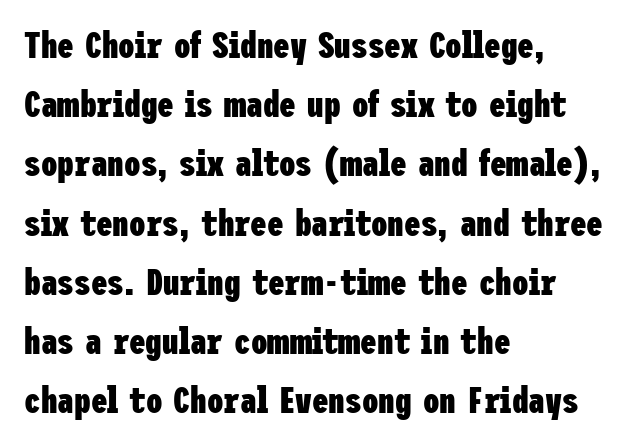
The image shows 37 px heavy, condensed sans-serif type, upright; set left-aligned, normal line spacing (1.6x), normal letter spacing, not underlined; low stroke contrast and a medium x-height.
